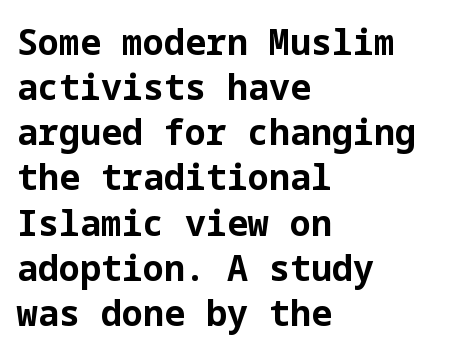
Q: Is the text bold? A: Yes.
Q: Is the text italic (slanted)? A: No, it is upright.
Q: Is the typeface a serif or a sans-serif typeface? A: Sans-serif.
Q: Is the text underlined? A: No.
Q: How is the paragraph aligned? A: Left-aligned.
Q: Is the spacing between letters normal or unusually wide? A: Normal.
Q: Is the spacing between lines tight, normal or loose? A: Normal.
Q: Width (condensed, normal, or wide)? A: Normal.
Q: Stroke contrast? A: Low.
Q: x-height? A: Medium.
